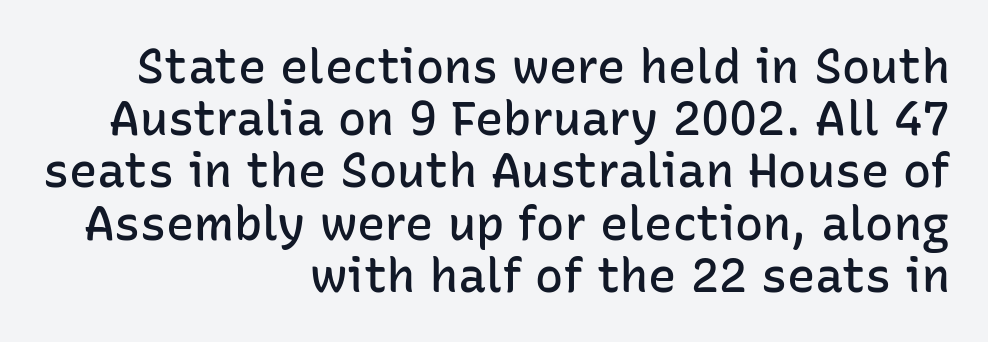
The image shows 47 px semibold sans-serif type, upright; set right-aligned, tight line spacing (1.11x), normal letter spacing, not underlined; low stroke contrast and a medium x-height.
